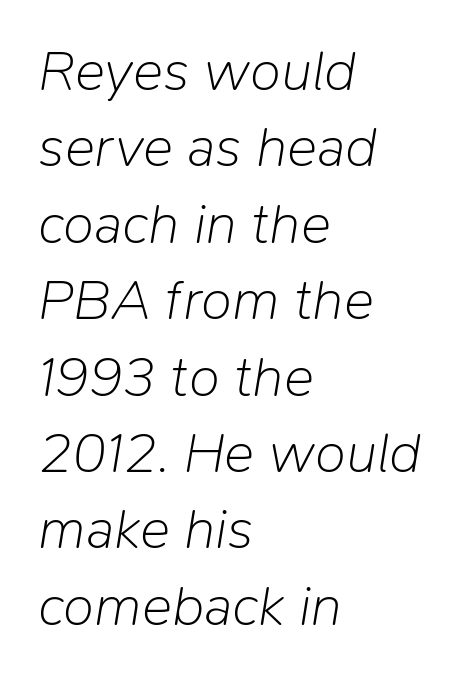
The image shows 57 px light type, italic (leaning right); set left-aligned, normal line spacing (1.34x), normal letter spacing, not underlined; low stroke contrast and a medium x-height.
